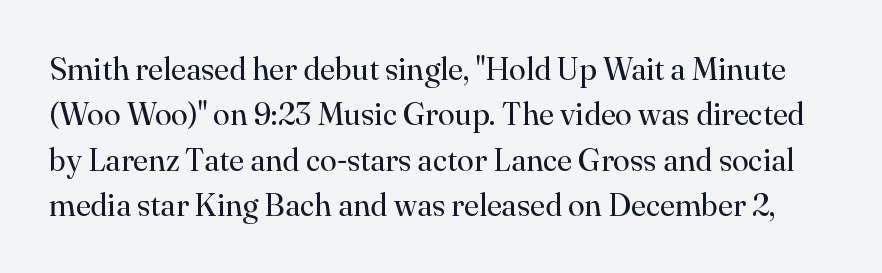
The image shows 31 px regular-weight serif type, upright; set normal line spacing (1.46x), normal letter spacing, not underlined; high stroke contrast and a small x-height.
